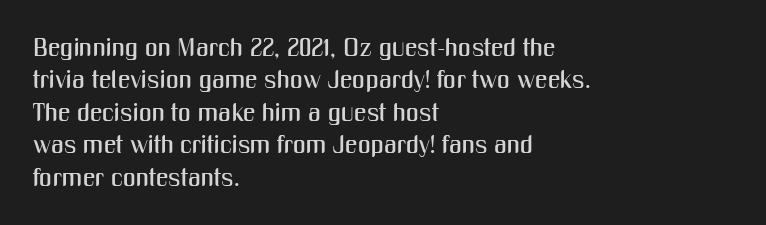
Q: Is the text italic (slanted)? A: No, it is upright.
Q: Is the text underlined? A: No.
Q: How is the paragraph aligned? A: Left-aligned.
Q: Is the spacing between letters normal or unusually wide? A: Normal.
Q: Is the spacing between lines tight, normal or loose? A: Normal.
